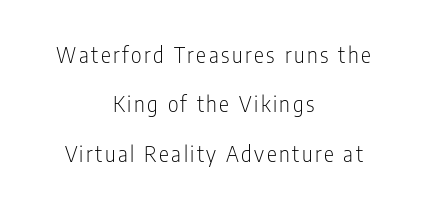
Q: Is the text bold? A: No.
Q: Is the text italic (slanted)? A: No, it is upright.
Q: Is the text underlined? A: No.
Q: How is the paragraph aligned? A: Centered.
Q: Is the spacing between lines tight, normal or loose? A: Loose.
